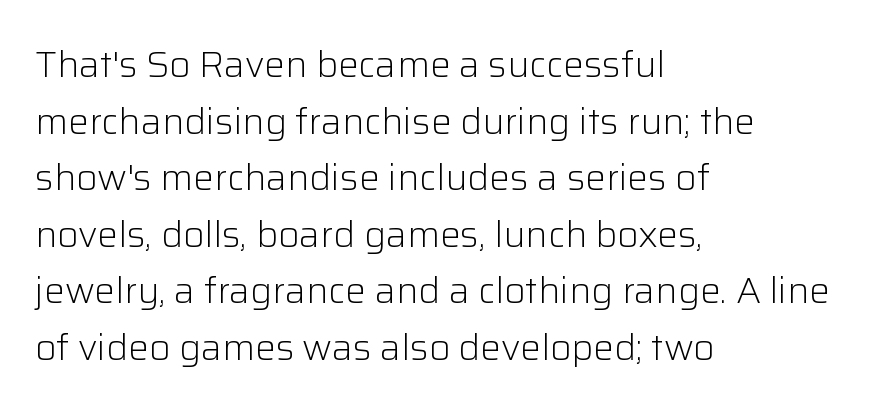
The image shows 37 px light sans-serif type, upright; set left-aligned, normal line spacing (1.53x), normal letter spacing, not underlined; low stroke contrast and a medium x-height.
